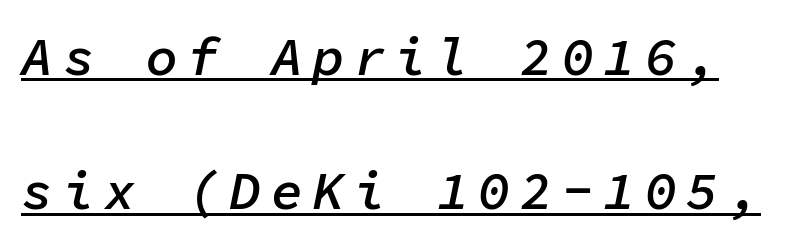
The image shows 54 px semibold type, italic (leaning right), monospaced; set loose line spacing (2.49x), underlined; low stroke contrast and a medium x-height.
